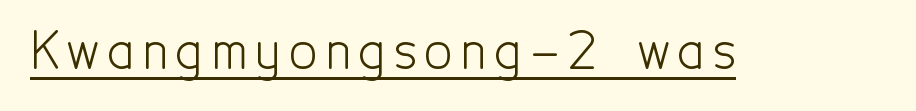
Is this a heavy cut? Hardly; it is regular or lighter. The passage shown is typed in a proportional face where columns would drift. The characters display no serif detailing; their extremities are plain. Italic: no, the glyphs are upright roman.
